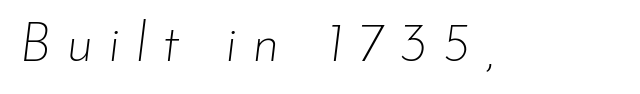
The image shows 55 px thin type, italic (leaning right); set unusually wide letter spacing (+0.27 em), not underlined; low stroke contrast and a small x-height.
